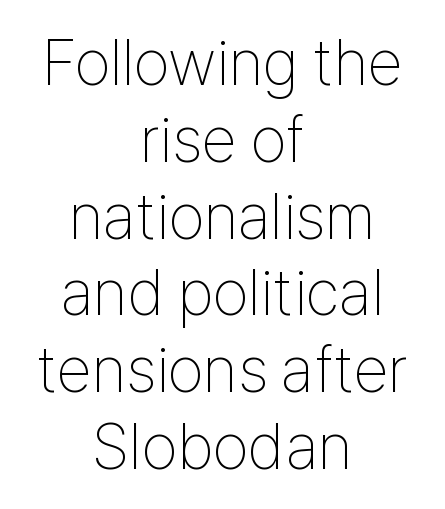
Q: Is the text bold? A: No.
Q: Is the text italic (slanted)? A: No, it is upright.
Q: Is the typeface a serif or a sans-serif typeface? A: Sans-serif.
Q: Is the text underlined? A: No.
Q: How is the paragraph aligned? A: Centered.
Q: Is the spacing between letters normal or unusually wide? A: Normal.
Q: Width (condensed, normal, or wide)? A: Condensed.
Q: Stroke contrast? A: Low.
Q: x-height? A: Medium.
Q: Monospaced? A: No.
